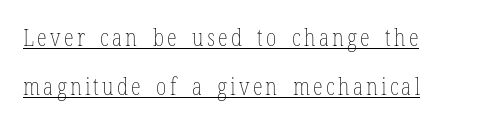
The image shows 23 px text type, upright; set loose line spacing (2.14x), underlined.
